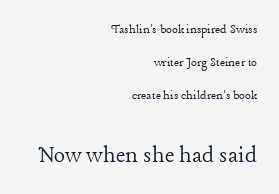
In terms of posture, this sample is upright. Ink coverage per letter is moderate at most. The more generous point size was reserved for the lower chunk. Has an underline been added? It has not. The lines are quadded right.
